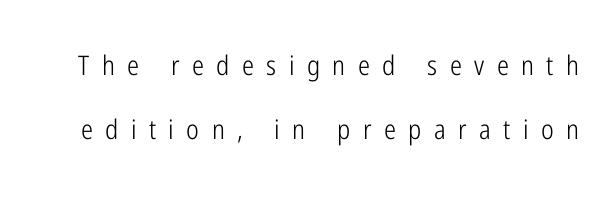
The image shows 27 px text type, upright; set loose line spacing (2.38x), unusually wide letter spacing (+0.46 em), not underlined.
